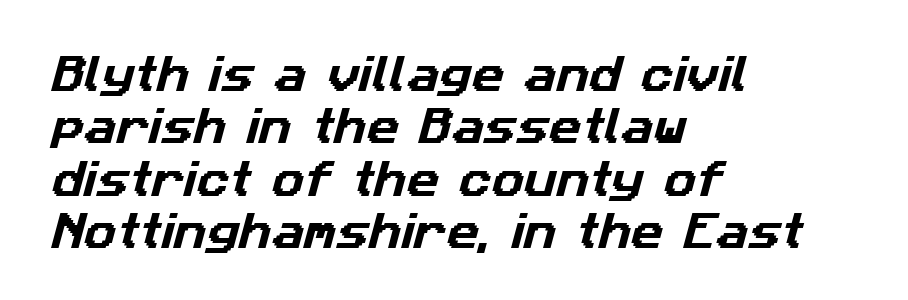
The passage shown is typed in a proportional face where columns would drift. Horizontal bands of white between lines are of average thickness. One-word summary of the alignment: left. The specimen omits any rule beneath the text block's lines.
